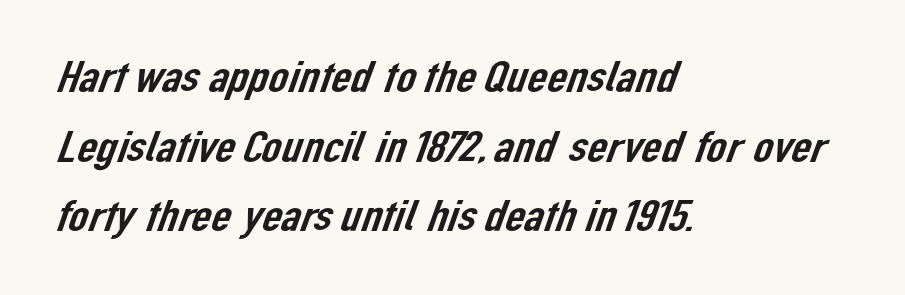
This rendering uses left alignment, leaving the right contour irregular. These lines are rendered in a variable-pitch font. The foot of each line stays bare and open. The characters display no serif detailing; their extremities are plain.
